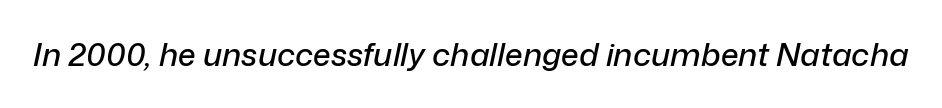
The face used here has a pronounced slope to its letters. Character widths vary here, with narrow letters taking less room than wide ones. What stands out about the letter spacing? Nothing — it is the standard amount. A bare baseline throughout the passage.
